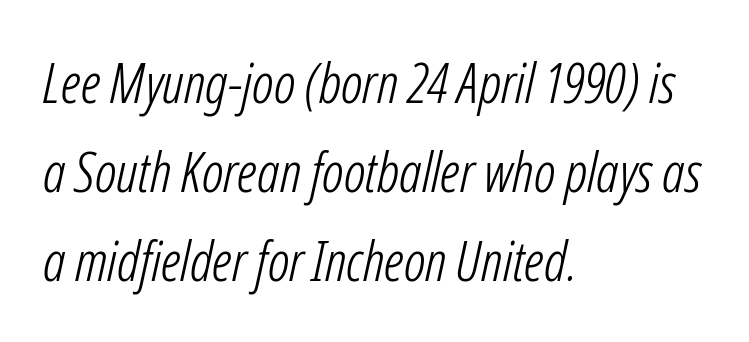
The image shows 56 px light, condensed type, italic (leaning right); set left-aligned, normal line spacing (1.59x), normal letter spacing, not underlined; low stroke contrast and a medium x-height.
